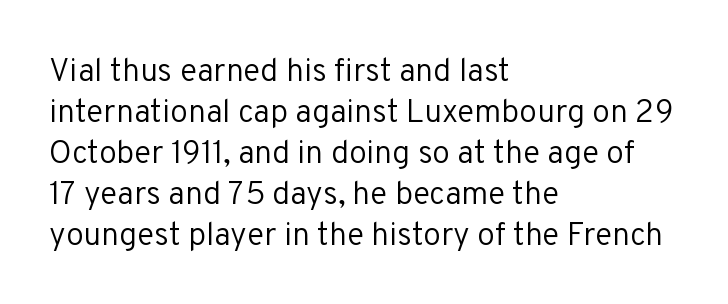
{"serif": "no", "italic": "no", "bold": "no", "weight": "regular", "width": "normal", "stroke_contrast": "low", "x_height": "medium", "monospaced": "no", "underline": "no", "align": "left", "line_spacing": "normal", "line_spacing_ratio": 1.28, "letter_spacing": "normal", "letter_spacing_em": 0.0, "glyph_px": 32}
